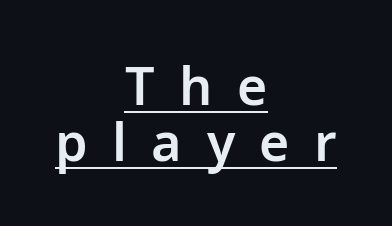
Very little white space separates one row of letters from the next. The passage shown is typed in a proportional face where columns would drift. These characters rest on top of a visible drawn line. A sans-serif font was chosen for this passage. Casual observation: everything's sitting right in the middle. Students, note that the glyphs here are deliberately spaced far apart.
